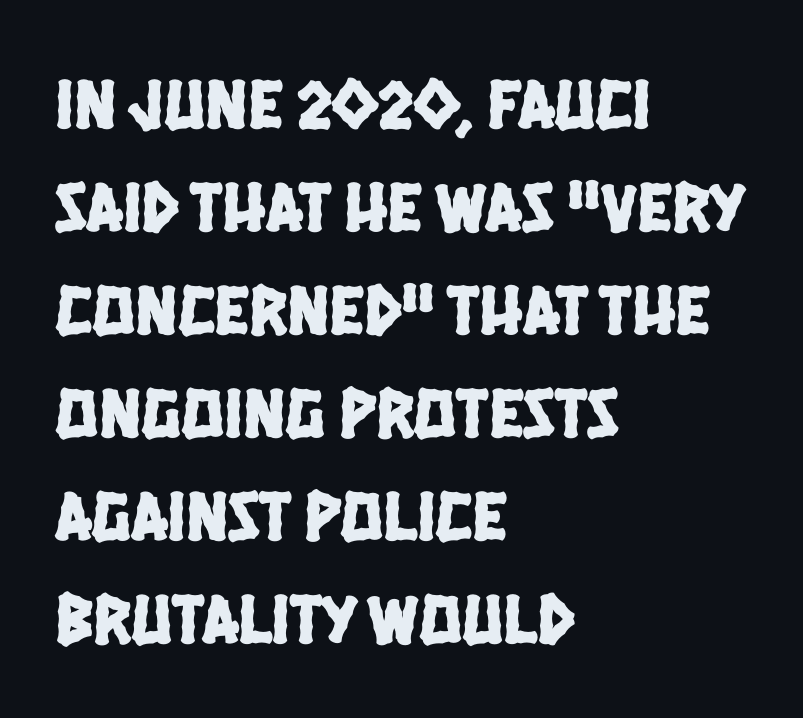
The image shows 71 px condensed sans-serif type; set left-aligned, normal line spacing (1.45x), normal letter spacing, not underlined; low stroke contrast and a large x-height.
